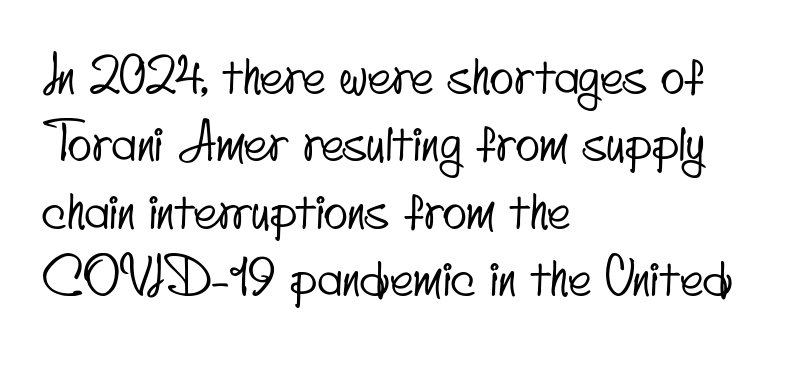
Q: Is the typeface a serif or a sans-serif typeface? A: Sans-serif.
Q: Is the text underlined? A: No.
Q: How is the paragraph aligned? A: Left-aligned.
Q: Is the spacing between letters normal or unusually wide? A: Normal.
Q: Is the spacing between lines tight, normal or loose? A: Normal.
Q: Width (condensed, normal, or wide)? A: Condensed.
Q: Stroke contrast? A: Low.
Q: x-height? A: Small.
Q: Monospaced? A: No.
